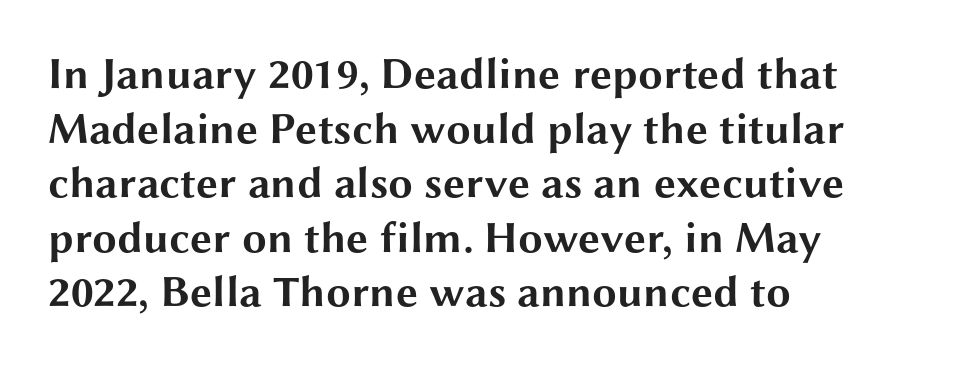
The image shows 44 px bold, wide sans-serif type, upright; set left-aligned, line spacing 1.24x, normal letter spacing, not underlined; medium stroke contrast and a medium x-height.
